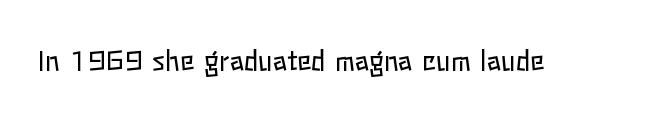
Q: Is the text bold? A: No.
Q: Is the text italic (slanted)? A: No, it is upright.
Q: Is the text underlined? A: No.
Q: Is the spacing between letters normal or unusually wide? A: Normal.
